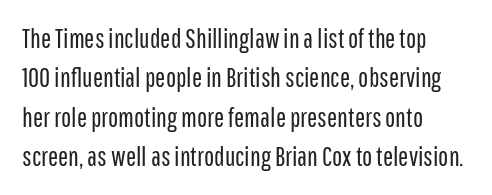
{"italic": "no", "bold": "no", "underline": "no", "align": "left", "line_spacing": "normal", "line_spacing_ratio": 1.46, "letter_spacing": "normal", "letter_spacing_em": 0.0, "glyph_px": 27}
